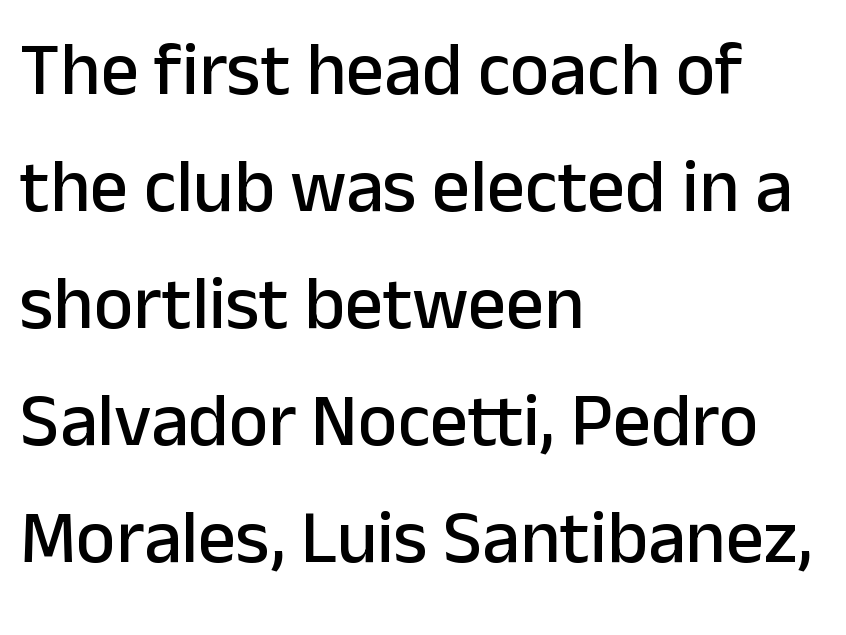
Unlike a traditional serif, this face leaves its strokes unadorned. A bare baseline throughout the passage. Character widths vary here, with narrow letters taking less room than wide ones. Every row of glyphs begins at an identical x-position on the left. Quick note: interline space is typical.
